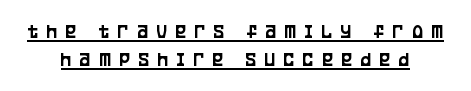
{"italic": "no", "underline": "yes", "line_spacing": "normal", "line_spacing_ratio": 1.4, "letter_spacing": "wide", "letter_spacing_em": 0.43, "glyph_px": 20}
